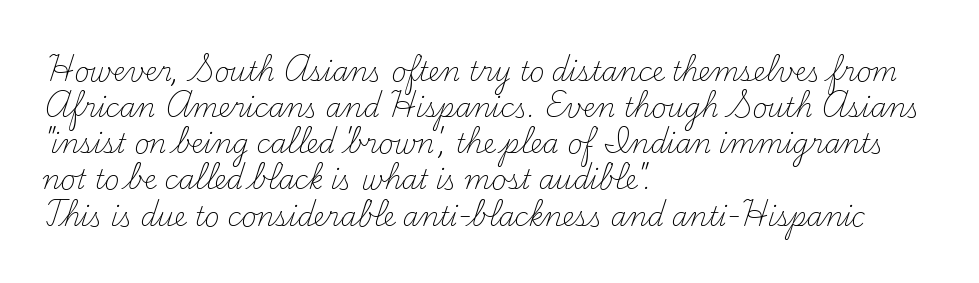
{"bold": "no", "underline": "no", "align": "left", "line_spacing": "normal", "line_spacing_ratio": 1.39, "letter_spacing": "normal", "letter_spacing_em": 0.0, "glyph_px": 26}
